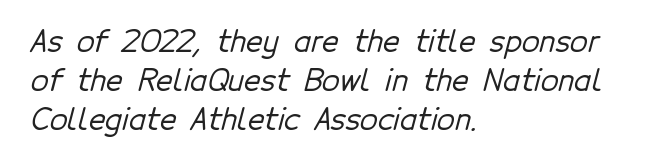
Q: Is the typeface a serif or a sans-serif typeface? A: Sans-serif.
Q: Is the text underlined? A: No.
Q: How is the paragraph aligned? A: Left-aligned.
Q: Is the spacing between letters normal or unusually wide? A: Normal.
Q: Is the spacing between lines tight, normal or loose? A: Normal.
Q: Width (condensed, normal, or wide)? A: Normal.
Q: Stroke contrast? A: Low.
Q: x-height? A: Medium.
Q: Monospaced? A: No.
